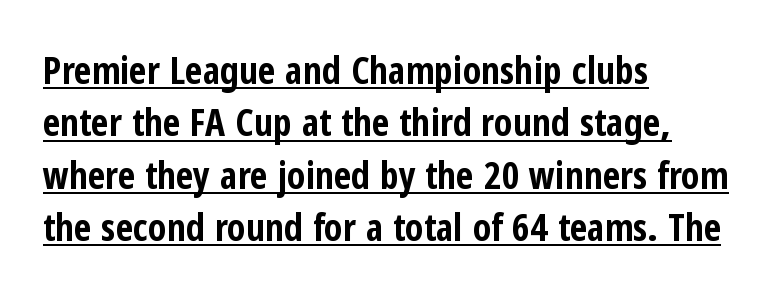
Each word holds together tightly as a unit, with standard inter-letter gaps. Chunky letters — that's bold for sure. You can tell it's not italic because the verticals are truly vertical. The rows are spaced the way most documents space them. The rendering uses the underline text-decoration.
